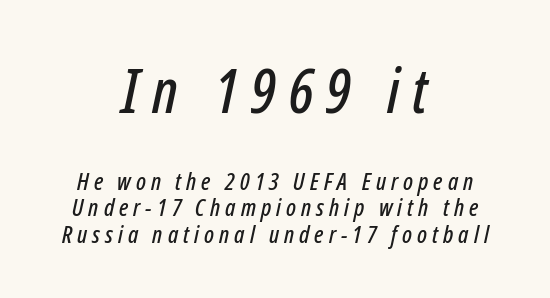
Reading top to bottom, the characters get smaller at the block break. Compared with typical paragraphs, the rows here are closer together. Alignment: centered. Underline: absent. The rendering applies a slant to the glyphs. Note the varied advance widths — an 'i' is clearly narrower than an 'm'.
